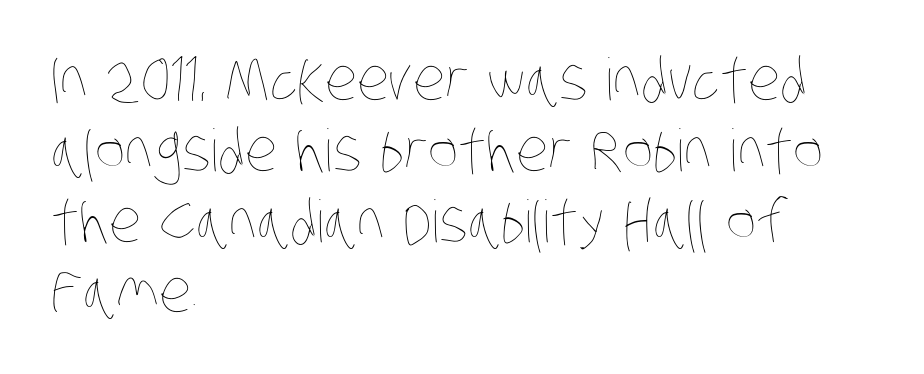
The image shows 58 px thin, condensed type; set left-aligned, line spacing 1.22x, normal letter spacing, not underlined; low stroke contrast and a large x-height.
